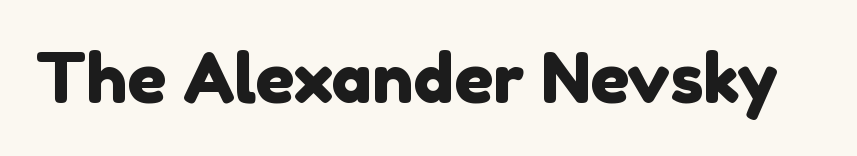
Q: Is the typeface a serif or a sans-serif typeface? A: Sans-serif.
Q: Is the text underlined? A: No.
Q: Is the spacing between letters normal or unusually wide? A: Normal.
Q: Width (condensed, normal, or wide)? A: Normal.
Q: x-height? A: Medium.
Q: Monospaced? A: No.
